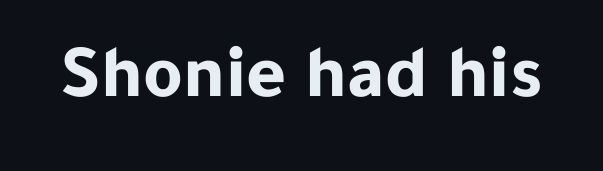
The image shows 76 px bold sans-serif type, upright; set normal letter spacing, not underlined; low stroke contrast and a medium x-height.
